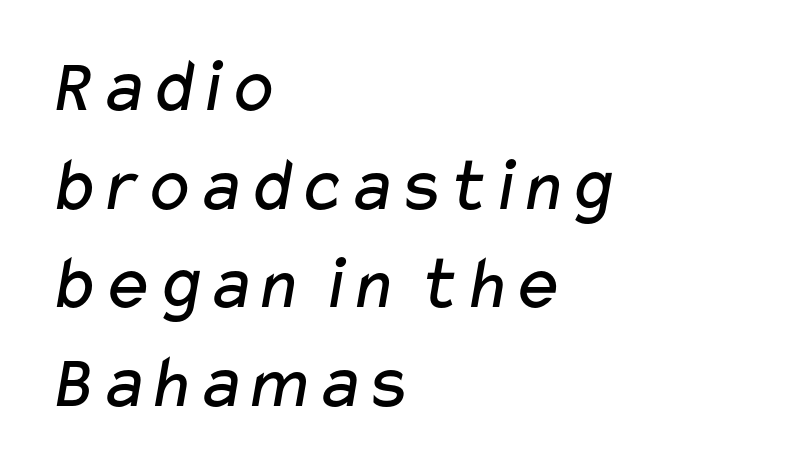
{"serif": "no", "bold": "no", "weight": "regular", "width": "wide", "stroke_contrast": "low", "x_height": "medium", "monospaced": "no", "underline": "no", "align": "left", "line_spacing": "normal", "line_spacing_ratio": 1.28, "letter_spacing": "normal", "letter_spacing_em": 0.0, "glyph_px": 77}
